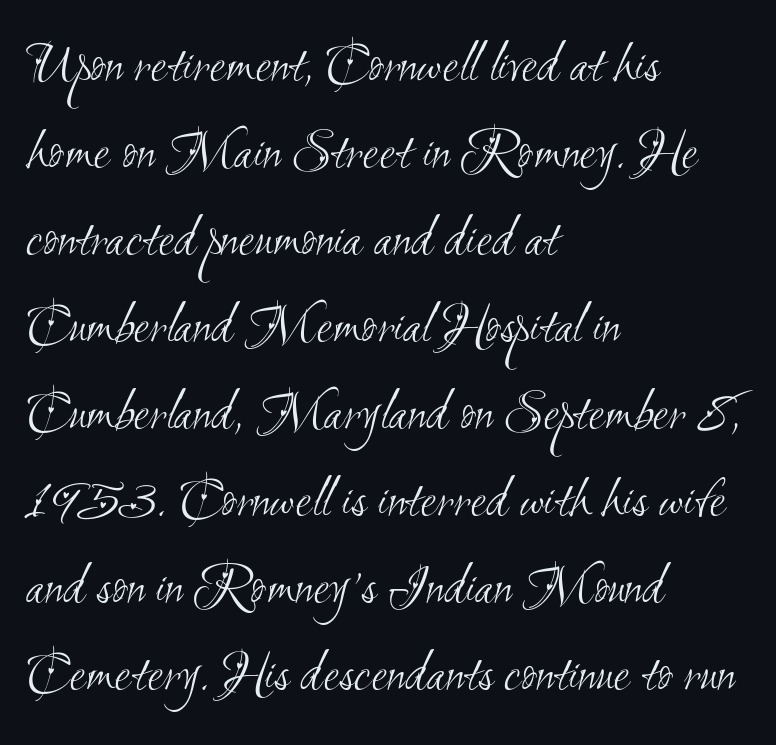
A typesetter would call this proportional, since set widths differ per character. The horizontal fit of the characters is conventional and even. Horizontal bands of white between lines are of average thickness. Alignment: flush left. I'd call this a sans setting — the letters go barefoot.
